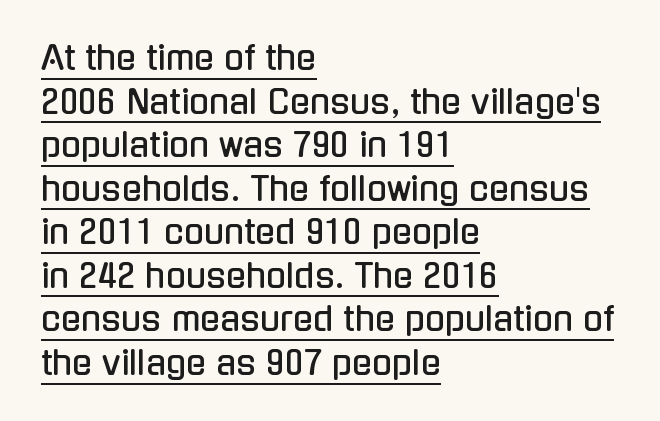
{"serif": "no", "italic": "no", "width": "condensed", "stroke_contrast": "low", "x_height": "medium", "monospaced": "no", "underline": "yes", "align": "left", "line_spacing": "normal", "line_spacing_ratio": 1.32, "letter_spacing": "normal", "letter_spacing_em": 0.0, "glyph_px": 33}
